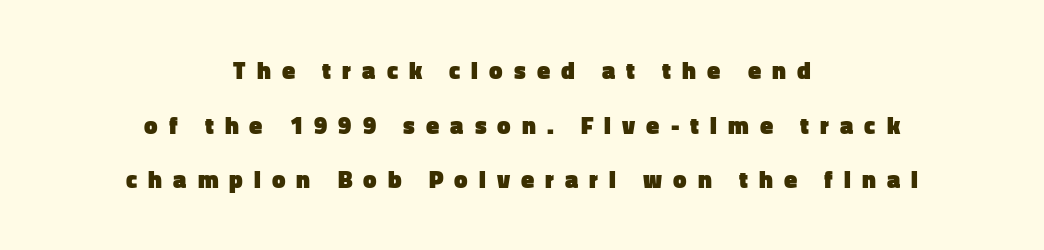
No italicization has been applied; the sample stays upright. Plain, unruled lines of type. Notice how thick the strokes are: this is what a full bold looks like. Honestly, the letter spacing is so wide it's the main thing you notice. The whitespace from short lines is split evenly between both sides.
